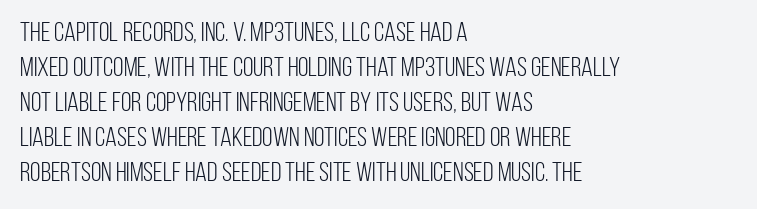
{"italic": "no", "bold": "no", "underline": "no", "align": "left", "line_spacing": "normal", "line_spacing_ratio": 1.3, "letter_spacing": "normal", "letter_spacing_em": 0.0, "glyph_px": 27}
